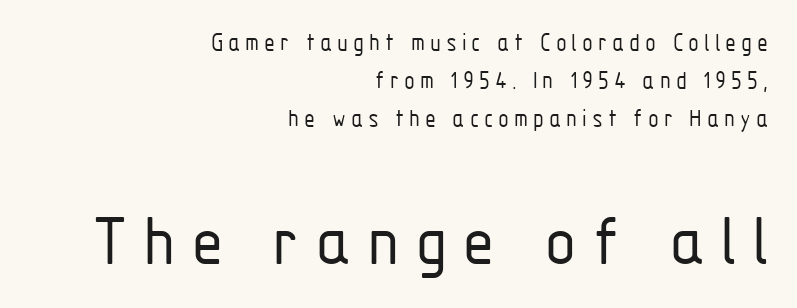
The image shows 75 px light, condensed sans-serif type, upright; set right-aligned, normal line spacing (1.52x), unusually wide letter spacing (+0.2 em), not underlined; the second (bottom) block is 3.0x larger; low stroke contrast and a medium x-height.
